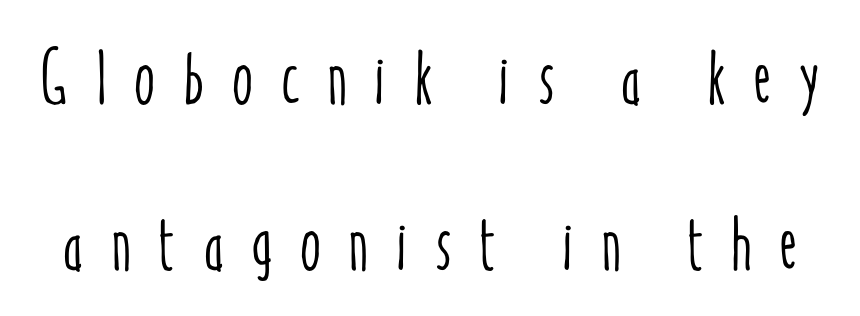
The image shows 76 px condensed type, upright; set loose line spacing (2.19x), unusually wide letter spacing (+0.36 em), not underlined; low stroke contrast and a medium x-height.
